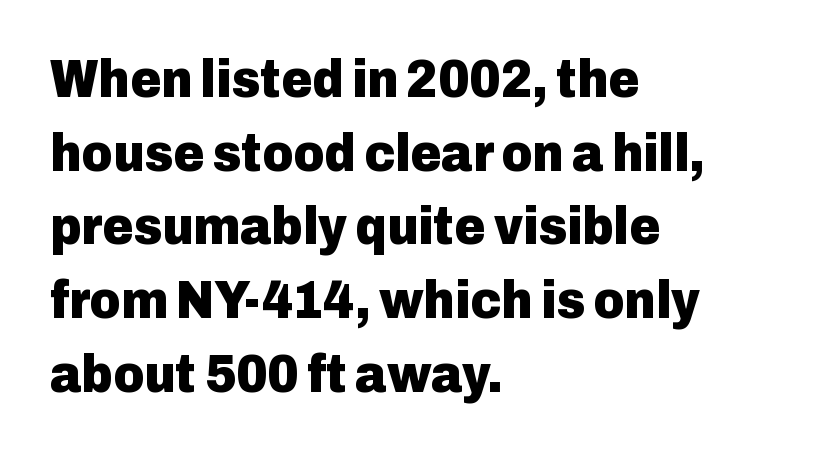
Q: Is the text bold? A: Yes.
Q: Is the text italic (slanted)? A: No, it is upright.
Q: Is the typeface a serif or a sans-serif typeface? A: Sans-serif.
Q: Is the text underlined? A: No.
Q: How is the paragraph aligned? A: Left-aligned.
Q: Is the spacing between letters normal or unusually wide? A: Normal.
Q: Is the spacing between lines tight, normal or loose? A: Normal.
Q: Width (condensed, normal, or wide)? A: Normal.
Q: Stroke contrast? A: Low.
Q: x-height? A: Medium.
Q: Monospaced? A: No.
